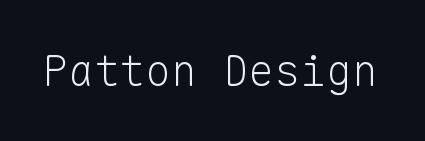
Q: Is the text bold? A: No.
Q: Is the text italic (slanted)? A: No, it is upright.
Q: Is the typeface a serif or a sans-serif typeface? A: Sans-serif.
Q: Is the text underlined? A: No.
Q: Is the spacing between letters normal or unusually wide? A: Normal.
Q: Width (condensed, normal, or wide)? A: Normal.
Q: Stroke contrast? A: Low.
Q: x-height? A: Medium.
Q: Monospaced? A: Yes.
